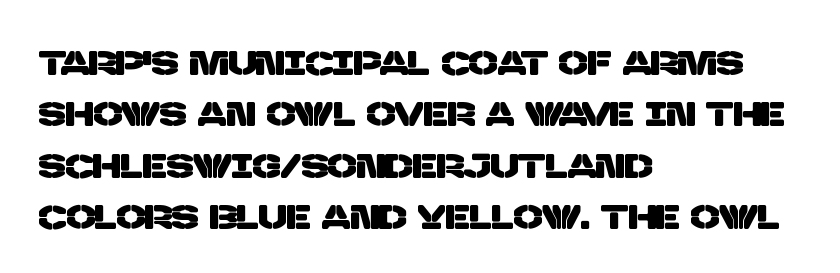
Q: Is the typeface a serif or a sans-serif typeface? A: Sans-serif.
Q: Is the text underlined? A: No.
Q: How is the paragraph aligned? A: Left-aligned.
Q: Is the spacing between letters normal or unusually wide? A: Normal.
Q: Is the spacing between lines tight, normal or loose? A: Normal.
Q: Width (condensed, normal, or wide)? A: Normal.
Q: Stroke contrast? A: Low.
Q: x-height? A: Large.
Q: Monospaced? A: No.
